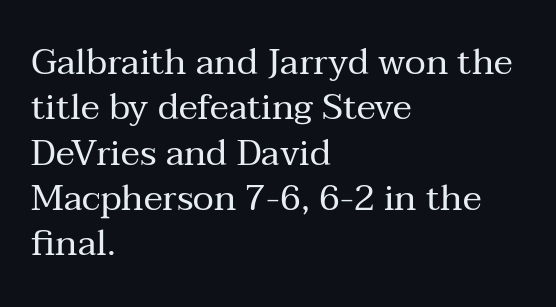
The image shows 36 px regular-weight serif type, upright; set left-aligned, normal line spacing (1.26x), normal letter spacing, not underlined; medium stroke contrast and a medium x-height.
